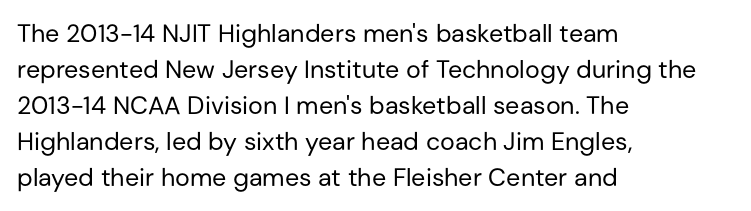
The image shows 25 px text type, upright; set left-aligned, normal line spacing (1.44x), normal letter spacing, not underlined.
